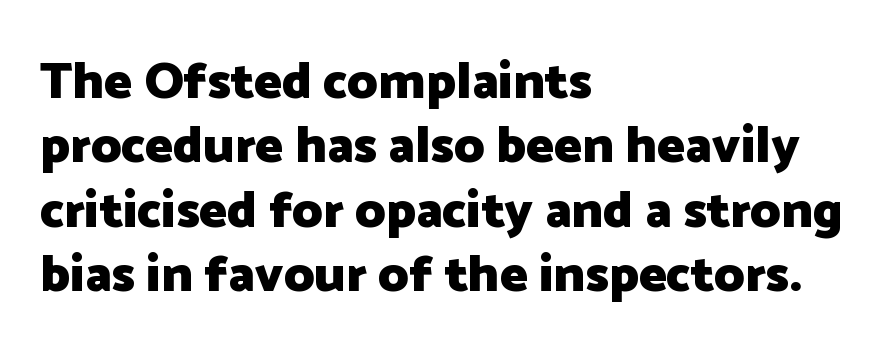
The image shows 52 px heavy sans-serif type, upright; set left-aligned, line spacing 1.24x, normal letter spacing, not underlined; low stroke contrast and a medium x-height.
